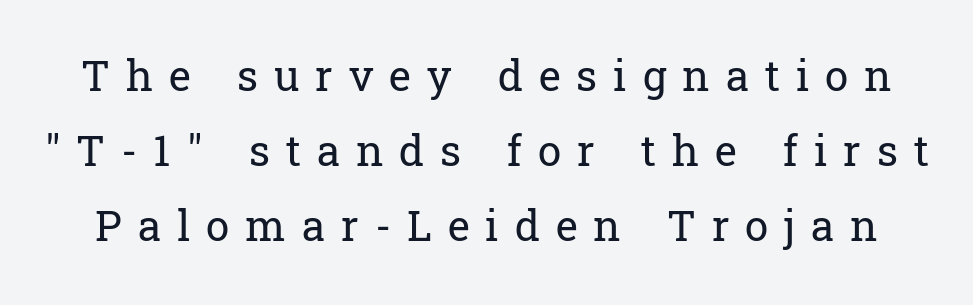
Q: Is the text bold? A: No.
Q: Is the text italic (slanted)? A: No, it is upright.
Q: Is the typeface a serif or a sans-serif typeface? A: Serif.
Q: Is the text underlined? A: No.
Q: Is the spacing between letters normal or unusually wide? A: Unusually wide.
Q: Width (condensed, normal, or wide)? A: Normal.
Q: Stroke contrast? A: Low.
Q: x-height? A: Medium.
Q: Monospaced? A: No.
